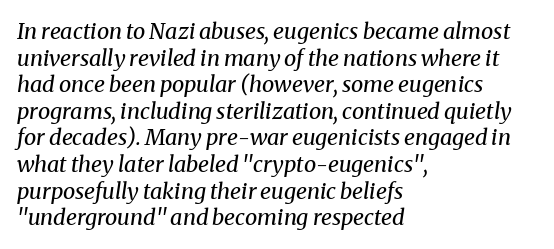
Q: Is the text bold? A: No.
Q: Is the text italic (slanted)? A: Yes, it leans right by about 8 degrees.
Q: Is the text underlined? A: No.
Q: How is the paragraph aligned? A: Left-aligned.
Q: Is the spacing between letters normal or unusually wide? A: Normal.
